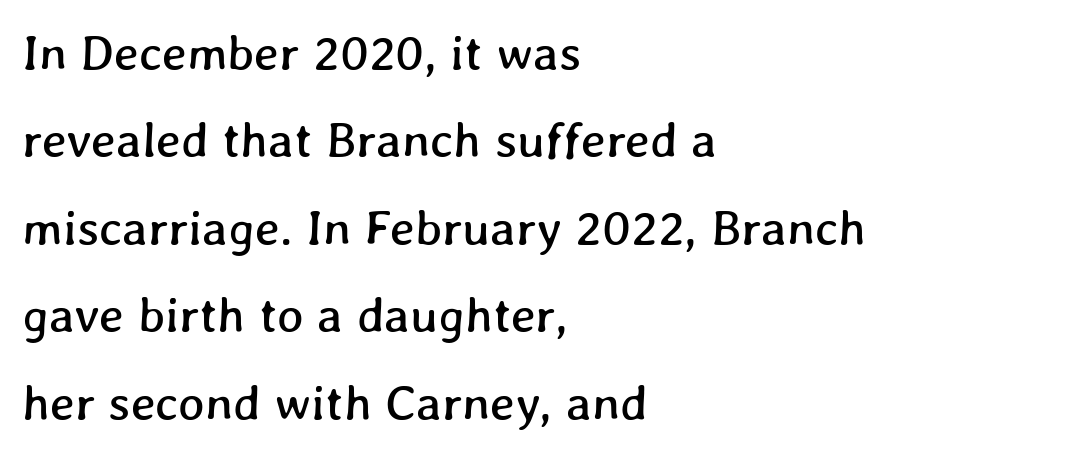
Q: Is the text underlined? A: No.
Q: How is the paragraph aligned? A: Left-aligned.
Q: Is the spacing between letters normal or unusually wide? A: Normal.
Q: Width (condensed, normal, or wide)? A: Normal.
Q: Stroke contrast? A: Low.
Q: x-height? A: Medium.
Q: Monospaced? A: No.
